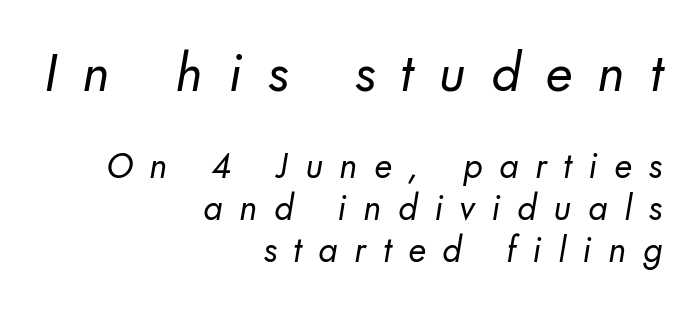
The image shows 53 px regular-weight sans-serif type; set right-aligned, line spacing 1.2x, unusually wide letter spacing (+0.48 em), not underlined; the first (top) block is 1.51x larger; low stroke contrast and a small x-height.
